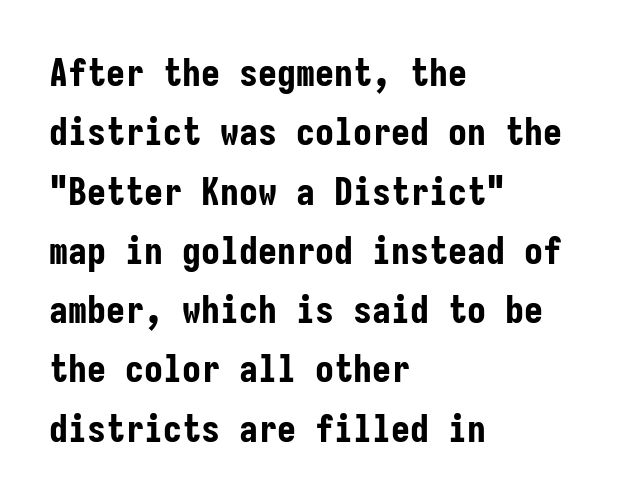
{"serif": "no", "italic": "no", "bold": "yes", "weight": "bold", "width": "condensed", "stroke_contrast": "low", "x_height": "medium", "monospaced": "yes", "underline": "no", "align": "left", "line_spacing": "normal", "line_spacing_ratio": 1.56, "letter_spacing": "normal", "letter_spacing_em": 0.0, "glyph_px": 38}
